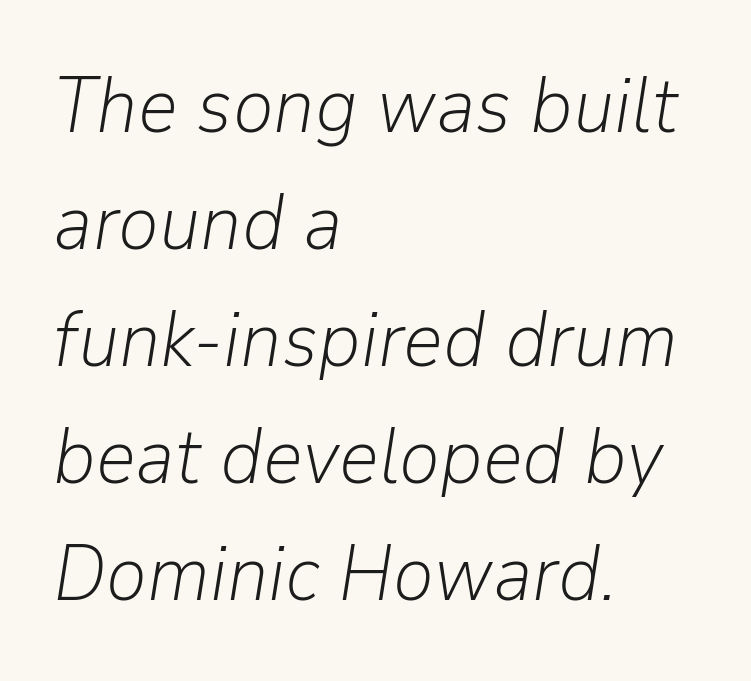
The image shows 78 px light type, italic (leaning right); set left-aligned, normal line spacing (1.5x), normal letter spacing, not underlined; low stroke contrast and a medium x-height.
